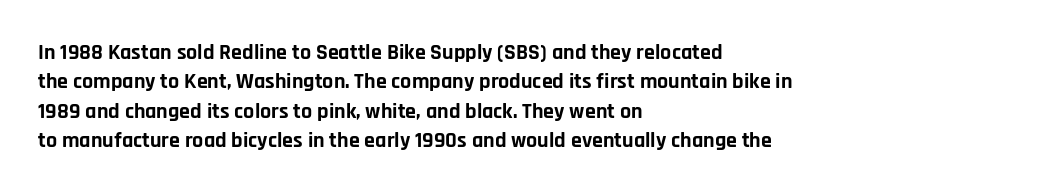
Q: Is the text bold? A: Yes.
Q: Is the text italic (slanted)? A: No, it is upright.
Q: Is the text underlined? A: No.
Q: How is the paragraph aligned? A: Left-aligned.
Q: Is the spacing between letters normal or unusually wide? A: Normal.
Q: Is the spacing between lines tight, normal or loose? A: Normal.
